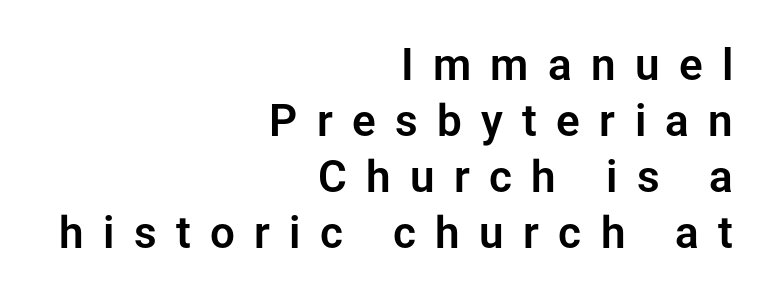
{"serif": "no", "italic": "no", "width": "normal", "stroke_contrast": "low", "x_height": "medium", "monospaced": "no", "underline": "no", "align": "right", "line_spacing": "normal", "line_spacing_ratio": 1.27, "letter_spacing": "wide", "letter_spacing_em": 0.44, "glyph_px": 44}
